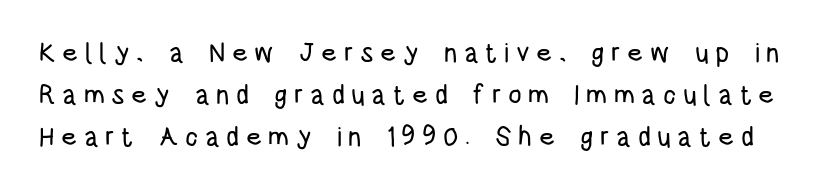
{"italic": "no", "underline": "no", "line_spacing": "normal", "line_spacing_ratio": 1.56, "letter_spacing": "wide", "letter_spacing_em": 0.24, "glyph_px": 27}
